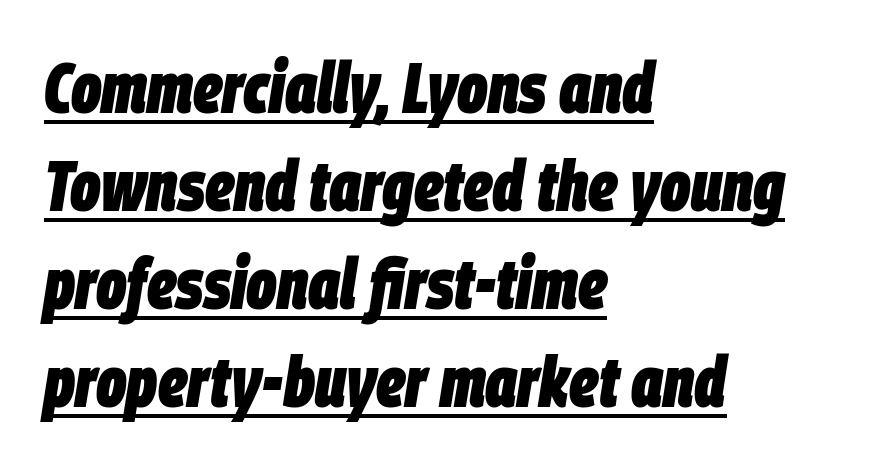
{"italic": "yes", "lean": "right", "slant_degrees": 9, "bold": "yes", "weight": "heavy", "width": "condensed", "stroke_contrast": "low", "x_height": "large", "monospaced": "no", "underline": "yes", "align": "left", "line_spacing": "normal", "line_spacing_ratio": 1.38, "letter_spacing": "normal", "letter_spacing_em": 0.0, "glyph_px": 71}
